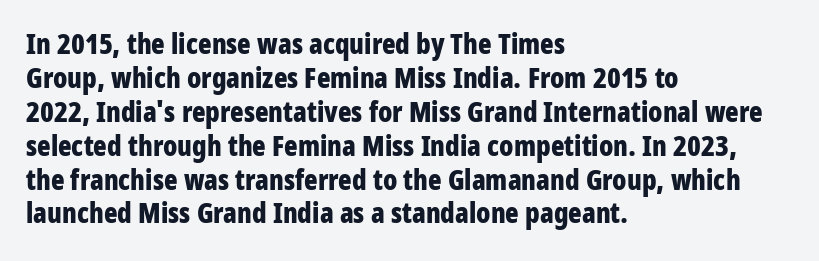
Unlike italic type, these characters show no tilt at all. Serif or sans? Sans — the stroke terminals are bare. The area under the type is left untouched. The rag falls on the right side of this text block.
